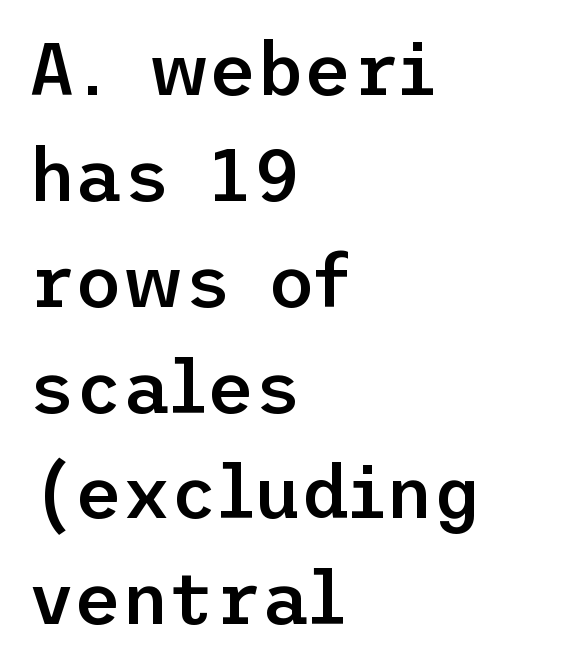
The image shows 73 px semibold sans-serif type, upright; set left-aligned, normal line spacing (1.45x), normal letter spacing, not underlined; low stroke contrast and a medium x-height.
